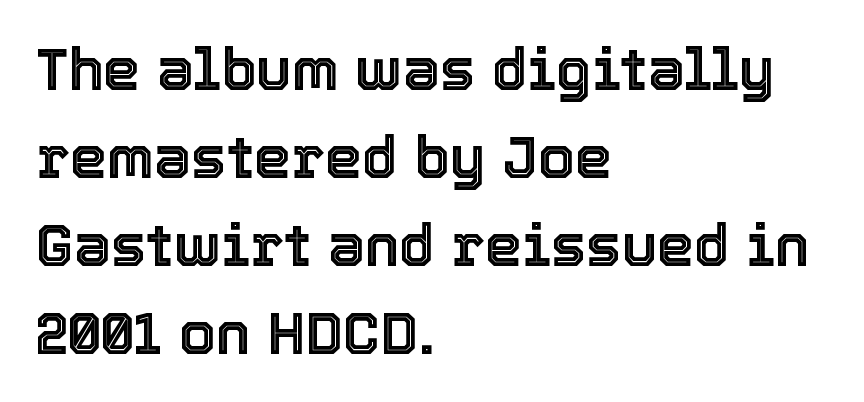
{"italic": "no", "width": "normal", "x_height": "medium", "monospaced": "no", "underline": "no", "align": "left", "line_spacing": "normal", "line_spacing_ratio": 1.49, "letter_spacing": "normal", "letter_spacing_em": 0.0, "glyph_px": 59}
